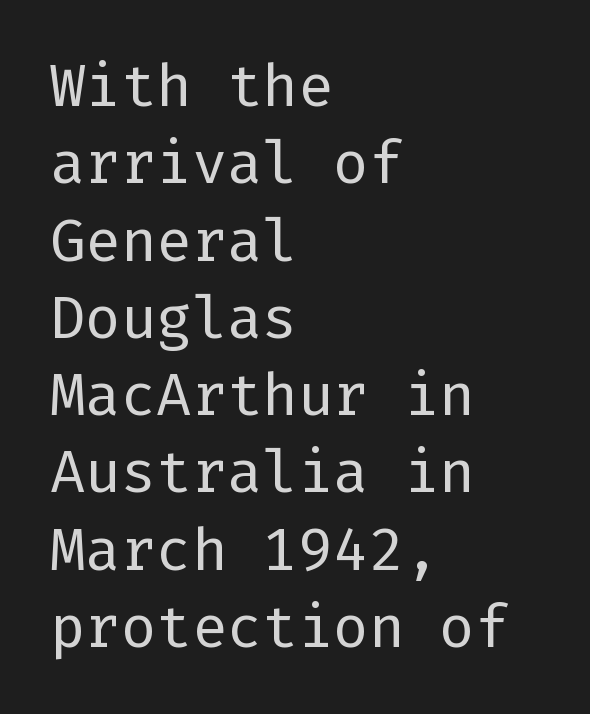
Q: Is the text bold? A: No.
Q: Is the text italic (slanted)? A: No, it is upright.
Q: Is the typeface a serif or a sans-serif typeface? A: Sans-serif.
Q: Is the text underlined? A: No.
Q: How is the paragraph aligned? A: Left-aligned.
Q: Is the spacing between letters normal or unusually wide? A: Normal.
Q: Is the spacing between lines tight, normal or loose? A: Normal.
Q: Width (condensed, normal, or wide)? A: Normal.
Q: Stroke contrast? A: Low.
Q: x-height? A: Medium.
